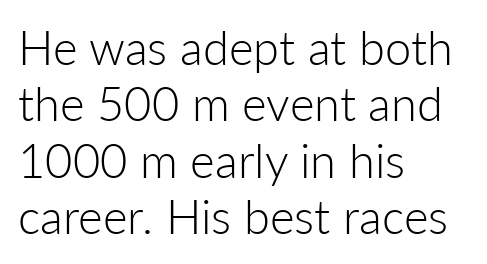
The image shows 47 px light sans-serif type, upright; set left-aligned, line spacing 1.2x, normal letter spacing, not underlined; low stroke contrast and a medium x-height.
